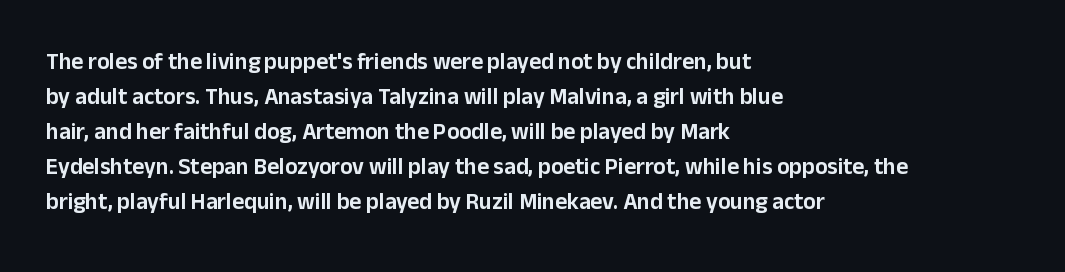
Q: Is the text italic (slanted)? A: No, it is upright.
Q: Is the text underlined? A: No.
Q: How is the paragraph aligned? A: Left-aligned.
Q: Is the spacing between letters normal or unusually wide? A: Normal.
Q: Is the spacing between lines tight, normal or loose? A: Normal.
